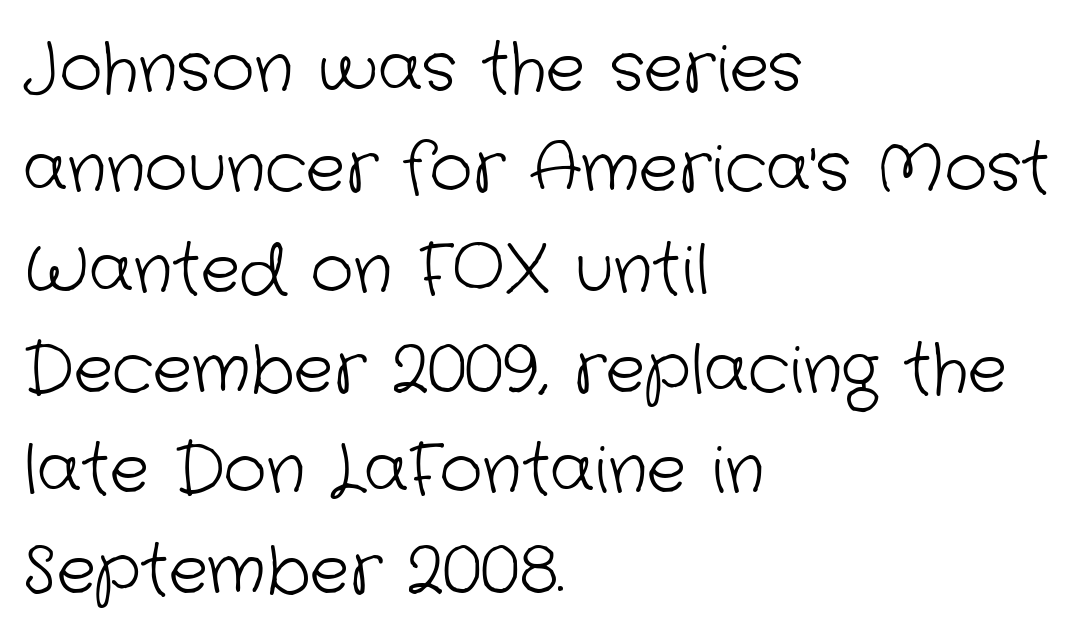
The image shows 66 px light sans-serif type; set left-aligned, normal line spacing (1.52x), normal letter spacing, not underlined; low stroke contrast and a medium x-height.
